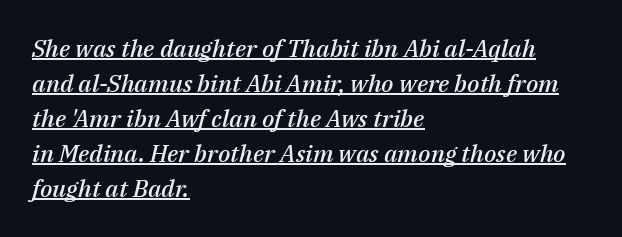
The image shows 24 px text type, italic (leaning right); set left-aligned, normal line spacing (1.46x), normal letter spacing, underlined.
